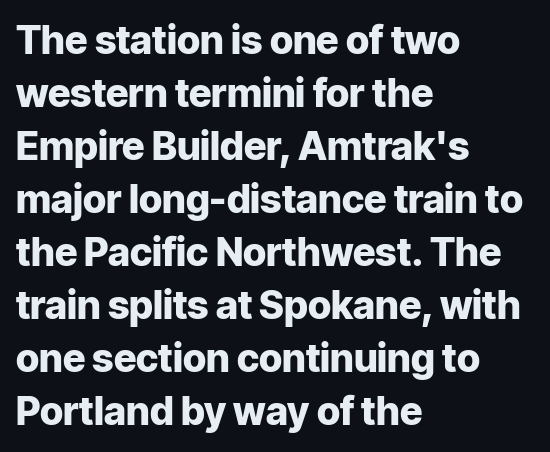
{"serif": "no", "italic": "no", "bold": "yes", "weight": "heavy", "width": "normal", "stroke_contrast": "low", "x_height": "medium", "monospaced": "no", "underline": "no", "align": "left", "line_spacing": "normal", "line_spacing_ratio": 1.36, "letter_spacing": "normal", "letter_spacing_em": 0.0, "glyph_px": 39}
